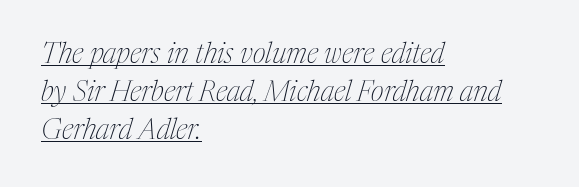
A typesetter would call this leading conventional body-copy spacing. Tracking value appears to be zero — textbook default spacing. Type style note: has serifs. You could not count columns in this text — the font is proportionally spaced. Compared with undecorated copy, this sample adds a rule below the words. On a weight scale, this lands at 450 or below.
